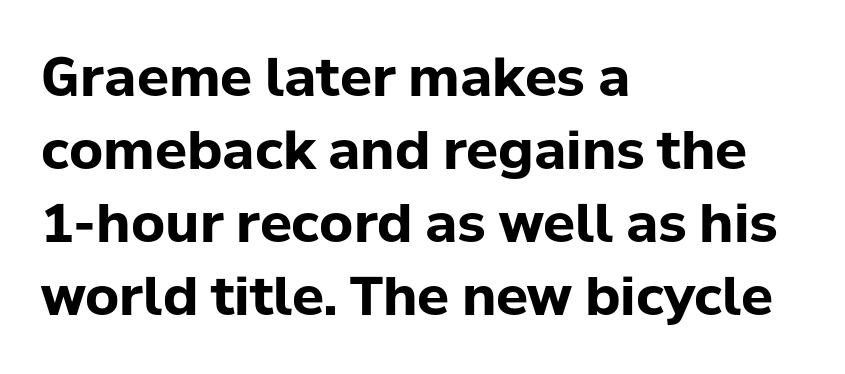
{"serif": "no", "italic": "no", "bold": "yes", "weight": "bold", "width": "normal", "stroke_contrast": "low", "x_height": "medium", "monospaced": "no", "underline": "no", "align": "left", "line_spacing": "normal", "line_spacing_ratio": 1.38, "letter_spacing": "normal", "letter_spacing_em": 0.0, "glyph_px": 53}
